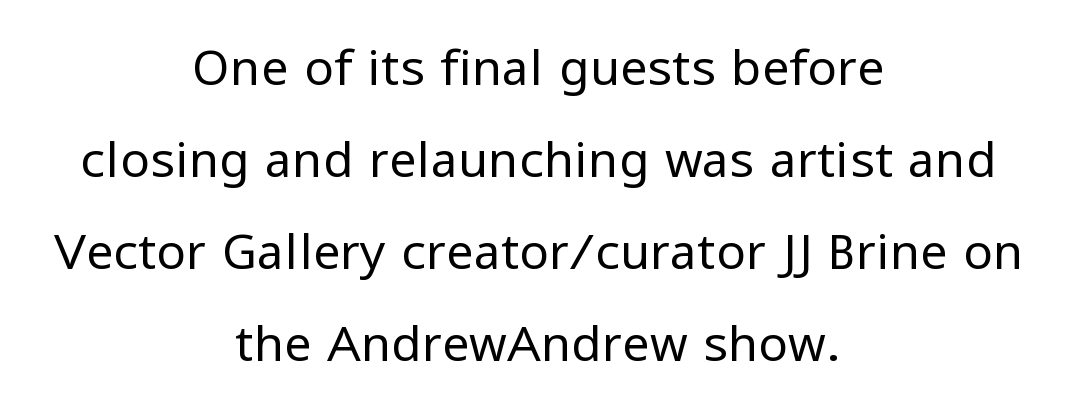
Q: Is the text bold? A: No.
Q: Is the text italic (slanted)? A: No, it is upright.
Q: Is the typeface a serif or a sans-serif typeface? A: Sans-serif.
Q: Is the text underlined? A: No.
Q: How is the paragraph aligned? A: Centered.
Q: Is the spacing between letters normal or unusually wide? A: Normal.
Q: Width (condensed, normal, or wide)? A: Normal.
Q: Stroke contrast? A: Low.
Q: x-height? A: Medium.
Q: Monospaced? A: No.
